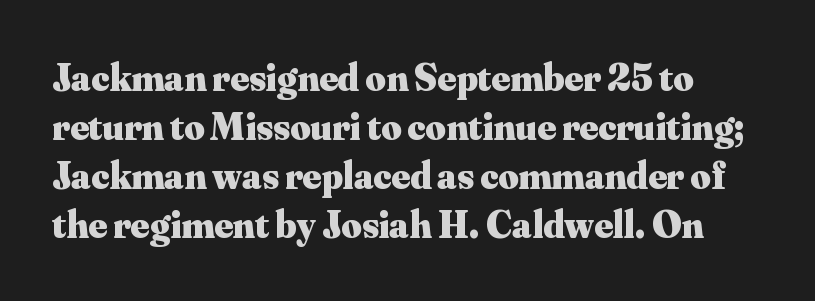
The image shows 39 px heavy serif type, upright; set normal line spacing (1.26x), normal letter spacing, not underlined; medium stroke contrast and a small x-height.
